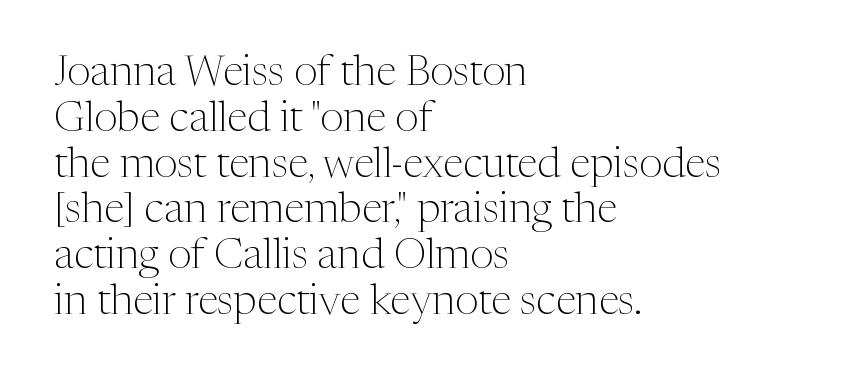
Q: Is the text bold? A: No.
Q: Is the text italic (slanted)? A: No, it is upright.
Q: Is the typeface a serif or a sans-serif typeface? A: Serif.
Q: Is the text underlined? A: No.
Q: How is the paragraph aligned? A: Left-aligned.
Q: Is the spacing between letters normal or unusually wide? A: Normal.
Q: Is the spacing between lines tight, normal or loose? A: Tight.
Q: Width (condensed, normal, or wide)? A: Normal.
Q: Stroke contrast? A: Medium.
Q: x-height? A: Medium.
Q: Monospaced? A: No.
